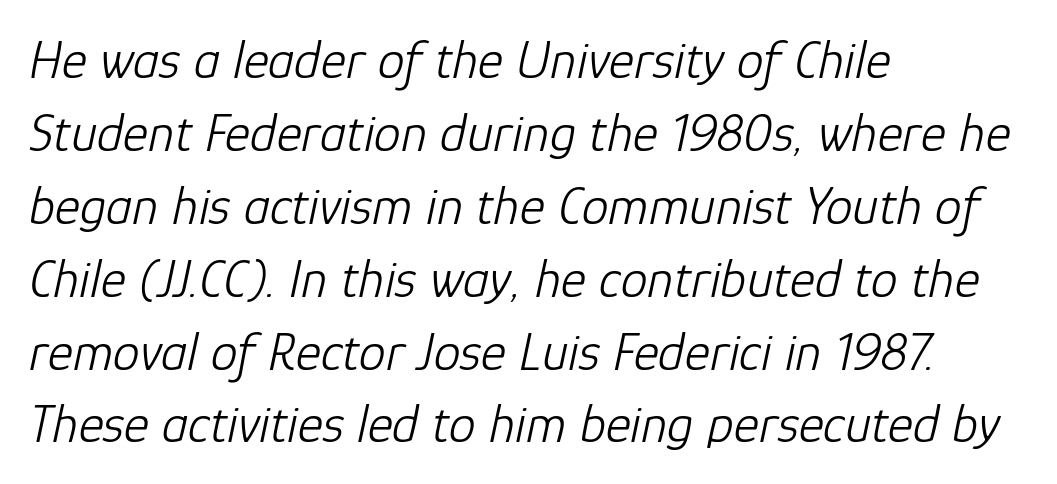
The image shows 54 px light type, italic (leaning right); set left-aligned, normal line spacing (1.35x), normal letter spacing, not underlined; low stroke contrast and a medium x-height.
